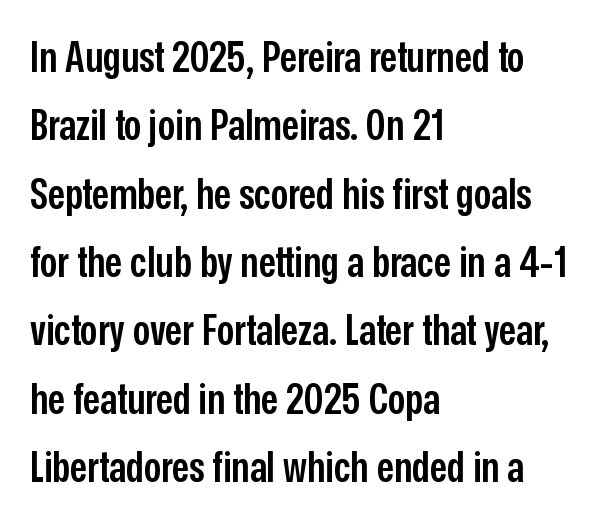
{"serif": "no", "italic": "no", "bold": "semi", "weight": "semibold", "width": "condensed", "stroke_contrast": "low", "x_height": "medium", "monospaced": "no", "underline": "no", "align": "left", "line_spacing": "normal", "line_spacing_ratio": 1.59, "letter_spacing": "normal", "letter_spacing_em": 0.0, "glyph_px": 43}
